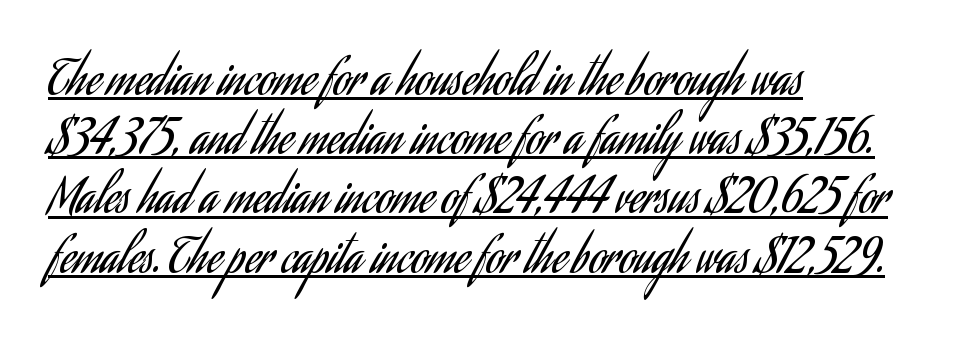
Nothing unusual about the tracking: characters are spaced as the font intends. Interline gaps are of average width in this sample. Is this a fixed-width face? No — the glyphs have proportional, varying widths.
